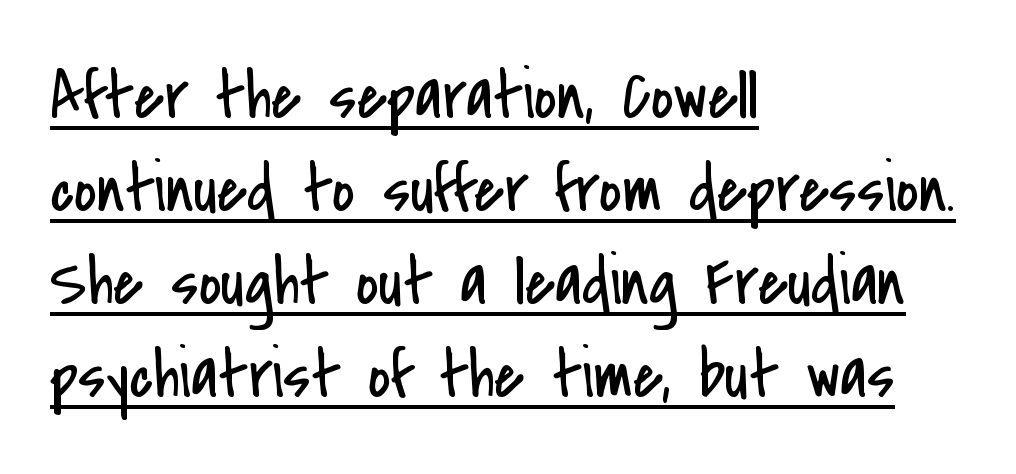
Q: Is the text bold? A: No.
Q: Is the text italic (slanted)? A: No, it is upright.
Q: Is the typeface a serif or a sans-serif typeface? A: Sans-serif.
Q: Is the text underlined? A: Yes.
Q: How is the paragraph aligned? A: Left-aligned.
Q: Is the spacing between letters normal or unusually wide? A: Normal.
Q: Is the spacing between lines tight, normal or loose? A: Normal.
Q: Width (condensed, normal, or wide)? A: Condensed.
Q: Stroke contrast? A: Low.
Q: x-height? A: Small.
Q: Monospaced? A: No.
